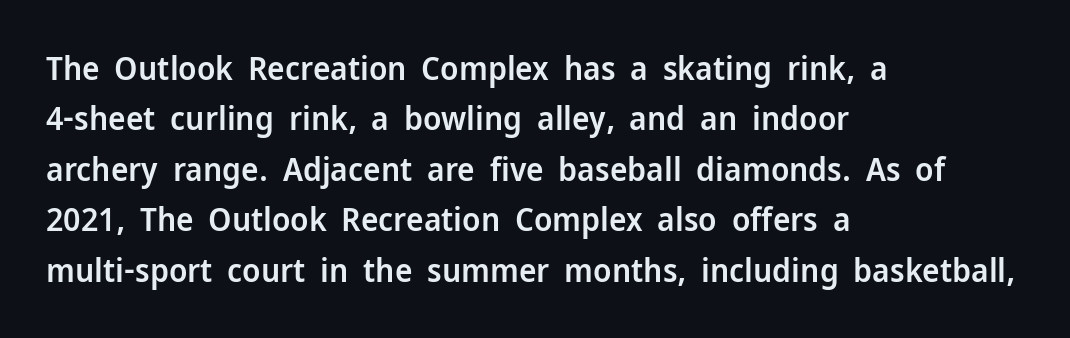
This is roman type, the default non-slanted kind. The lines sit at an ordinary, default distance from one another. A bit beefed up — I'd call it semibold rather than bold. Line starts are locked; line ends wander. What kind of face is this? One without serifs — a sans.
